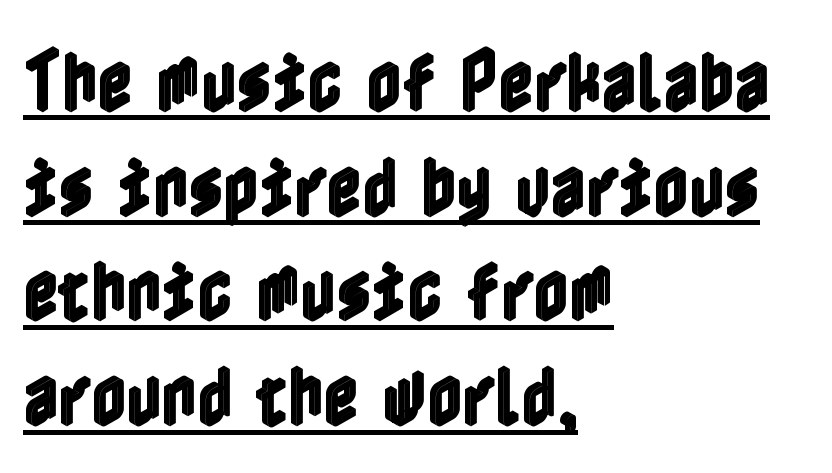
{"italic": "no", "width": "condensed", "x_height": "medium", "underline": "yes", "align": "left", "line_spacing": "normal", "line_spacing_ratio": 1.54, "letter_spacing": "normal", "letter_spacing_em": 0.0, "glyph_px": 68}
